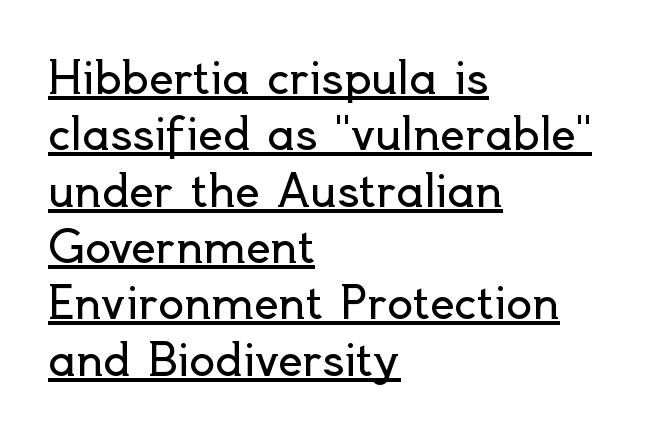
Q: Is the text bold? A: No.
Q: Is the text italic (slanted)? A: No, it is upright.
Q: Is the typeface a serif or a sans-serif typeface? A: Sans-serif.
Q: Is the text underlined? A: Yes.
Q: How is the paragraph aligned? A: Left-aligned.
Q: Is the spacing between letters normal or unusually wide? A: Normal.
Q: Is the spacing between lines tight, normal or loose? A: Normal.
Q: Width (condensed, normal, or wide)? A: Normal.
Q: x-height? A: Small.
Q: Monospaced? A: No.
